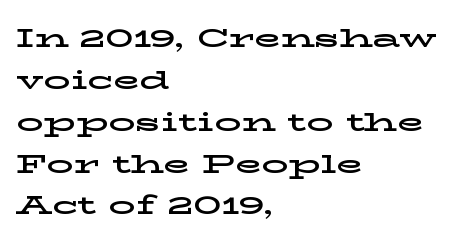
Decoration check: the copy has no underline. You can tell it's not italic because the verticals are truly vertical. Is the letter spacing exaggerated? No — it looks like the ordinary default. A classic flush-left, rag-right setting is used for this passage. Baseline-to-baseline distance is the conventional proportion of letter height.
